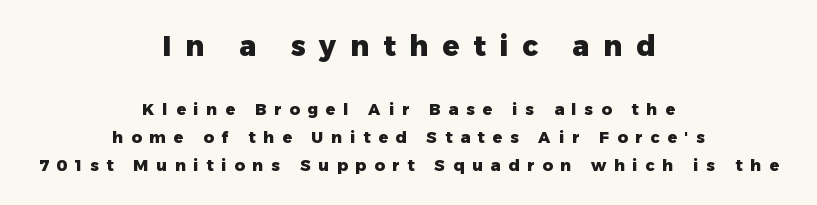
Letter spacing: wide. Typesetter's note: full bold, strokes at maximum text heaviness. Both edges are ragged and mirror each other, which tells us the setting is centered. Quick note: not italic, upright. The rendering uses natural spacing where letterforms have individual widths.
